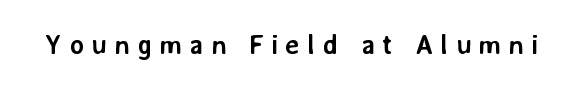
The face used here is proportionally spaced, like ordinary book or web type. Do the letters lean? They stand straight. The specimen omits any rule beneath the text block's lines. Thick stems and heavy bowls — unmistakably bold.
